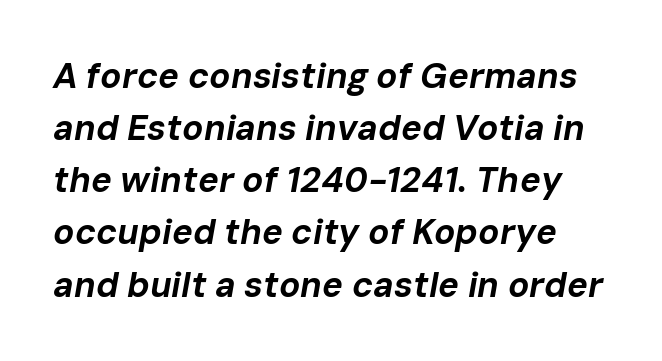
Q: Is the text bold? A: Yes.
Q: Is the text italic (slanted)? A: Yes, it leans right by about 10 degrees.
Q: Is the text underlined? A: No.
Q: Is the spacing between letters normal or unusually wide? A: Normal.
Q: Is the spacing between lines tight, normal or loose? A: Normal.
Q: Width (condensed, normal, or wide)? A: Normal.
Q: Stroke contrast? A: Low.
Q: x-height? A: Medium.
Q: Monospaced? A: No.
